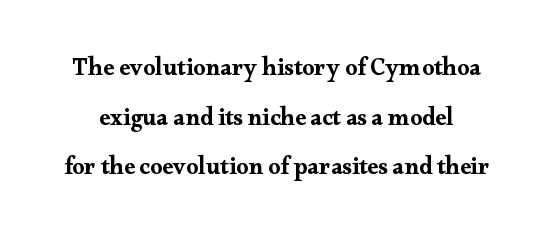
Whoever set this chose breathing room over compactness in the vertical rhythm. The tracking reads as untouched default to a designer's eye. Rendered with straight, roman letterforms. The foot of each line stays bare and open.
